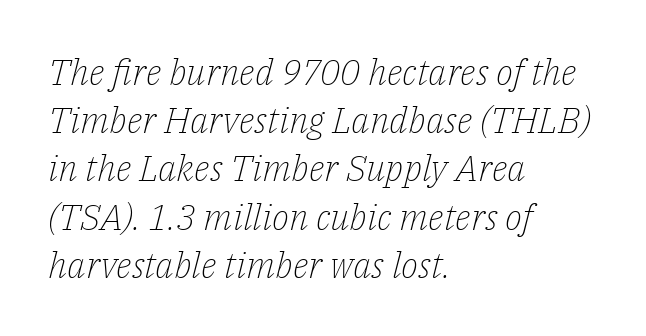
The image shows 36 px light serif type, italic (leaning right); set left-aligned, normal line spacing (1.34x), normal letter spacing, not underlined; low stroke contrast and a medium x-height.
